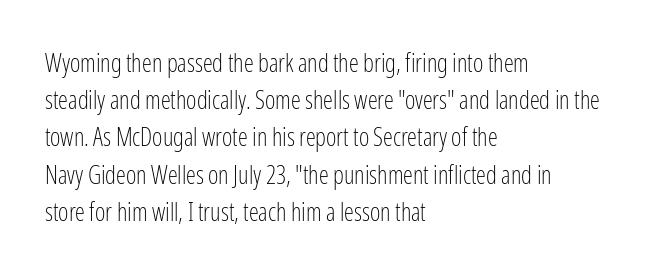
The image shows 25 px text type, upright; set left-aligned, normal line spacing (1.49x), normal letter spacing, not underlined.
